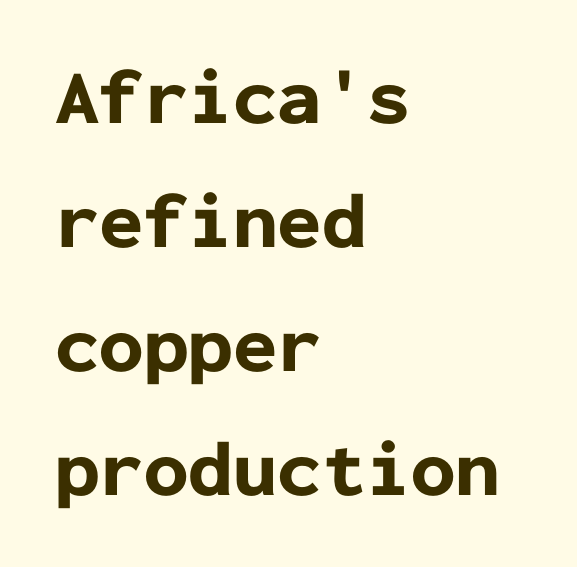
The image shows 79 px bold sans-serif type, upright, monospaced; set left-aligned, normal line spacing (1.57x), normal letter spacing, not underlined; low stroke contrast and a medium x-height.
